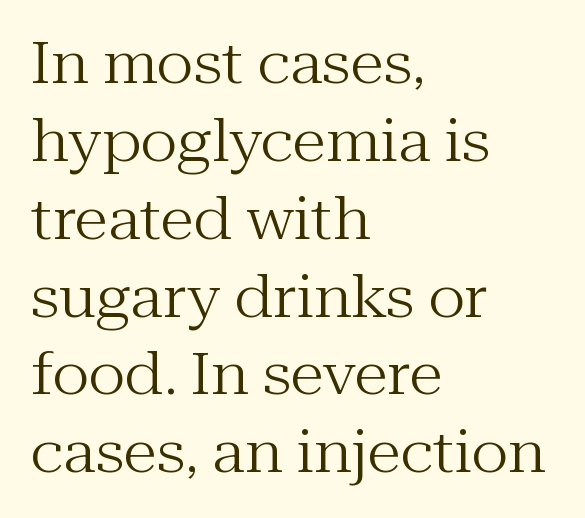
The image shows 56 px regular-weight serif type, upright; set left-aligned, normal line spacing (1.39x), normal letter spacing, not underlined; medium stroke contrast and a medium x-height.
